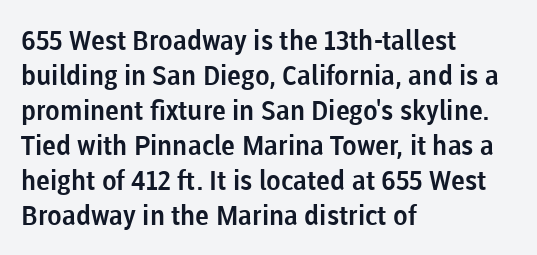
In CSS terms this would be text-align: left. Does the lettering tilt? It doesn't — this is upright. The strip under each line holds only bare page. Each word holds together tightly as a unit, with standard inter-letter gaps. These lines sit exactly where default settings would place them.
